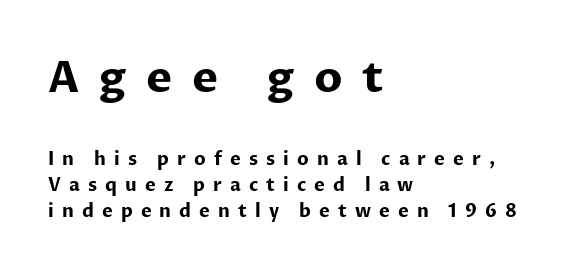
{"serif": "no", "italic": "no", "bold": "yes", "weight": "bold", "width": "normal", "stroke_contrast": "low", "x_height": "medium", "monospaced": "no", "underline": "no", "align": "left", "line_spacing": "normal", "line_spacing_ratio": 1.45, "letter_spacing": "wide", "letter_spacing_em": 0.45, "larger_block": "first", "size_ratio": 2.44, "glyph_px": 44}
